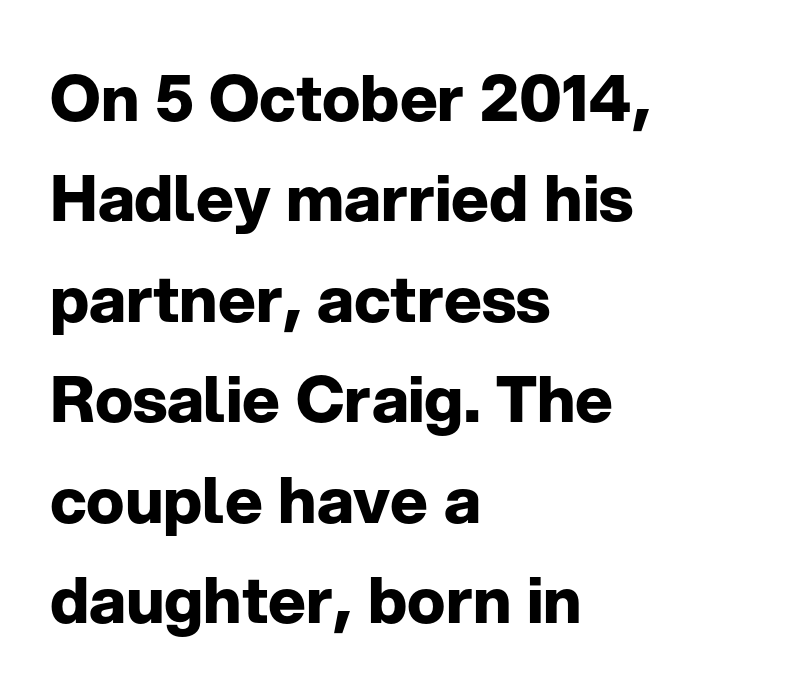
The image shows 64 px bold sans-serif type, upright; set left-aligned, normal line spacing (1.57x), normal letter spacing, not underlined; low stroke contrast and a medium x-height.
